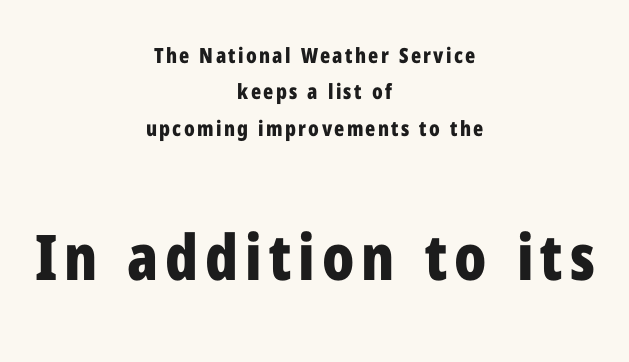
{"serif": "no", "italic": "no", "bold": "yes", "weight": "bold", "width": "condensed", "stroke_contrast": "low", "x_height": "medium", "monospaced": "no", "underline": "no", "align": "center", "line_spacing_ratio": 1.73, "larger_block": "second", "size_ratio": 3.0, "glyph_px": 63}
